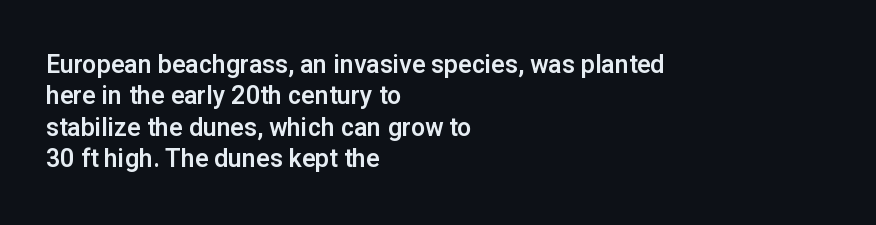
Q: Is the text italic (slanted)? A: No, it is upright.
Q: Is the text underlined? A: No.
Q: How is the paragraph aligned? A: Left-aligned.
Q: Is the spacing between letters normal or unusually wide? A: Normal.
Q: Is the spacing between lines tight, normal or loose? A: Normal.
